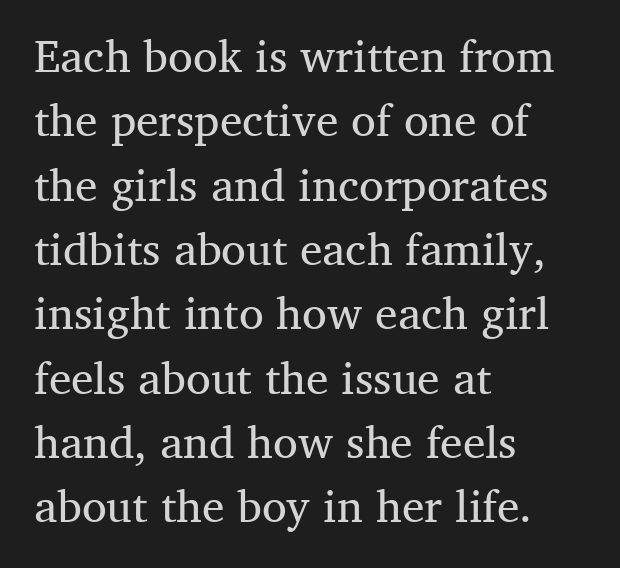
Q: Is the text bold? A: No.
Q: Is the text italic (slanted)? A: No, it is upright.
Q: Is the typeface a serif or a sans-serif typeface? A: Serif.
Q: Is the text underlined? A: No.
Q: How is the paragraph aligned? A: Left-aligned.
Q: Is the spacing between letters normal or unusually wide? A: Normal.
Q: Is the spacing between lines tight, normal or loose? A: Normal.
Q: Width (condensed, normal, or wide)? A: Normal.
Q: Stroke contrast? A: Medium.
Q: x-height? A: Medium.
Q: Monospaced? A: No.
